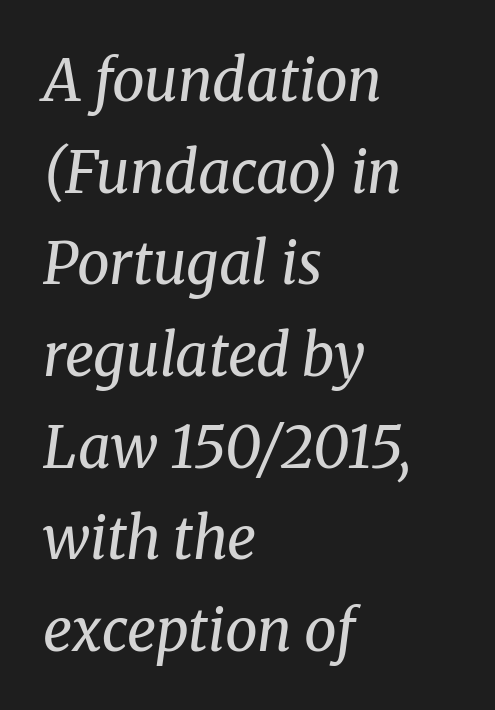
Q: Is the text bold? A: No.
Q: Is the text italic (slanted)? A: Yes, it leans right by about 8 degrees.
Q: Is the typeface a serif or a sans-serif typeface? A: Serif.
Q: Is the text underlined? A: No.
Q: How is the paragraph aligned? A: Left-aligned.
Q: Is the spacing between letters normal or unusually wide? A: Normal.
Q: Is the spacing between lines tight, normal or loose? A: Normal.
Q: Width (condensed, normal, or wide)? A: Normal.
Q: Stroke contrast? A: Medium.
Q: x-height? A: Medium.
Q: Monospaced? A: No.
